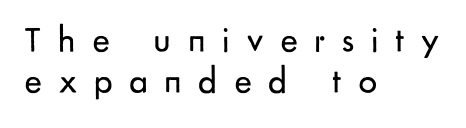
Q: Is the text bold? A: No.
Q: Is the text italic (slanted)? A: No, it is upright.
Q: Is the typeface a serif or a sans-serif typeface? A: Sans-serif.
Q: Is the text underlined? A: No.
Q: How is the paragraph aligned? A: Left-aligned.
Q: Is the spacing between letters normal or unusually wide? A: Unusually wide.
Q: Is the spacing between lines tight, normal or loose? A: Tight.
Q: Width (condensed, normal, or wide)? A: Normal.
Q: Stroke contrast? A: Low.
Q: x-height? A: Small.
Q: Monospaced? A: No.
